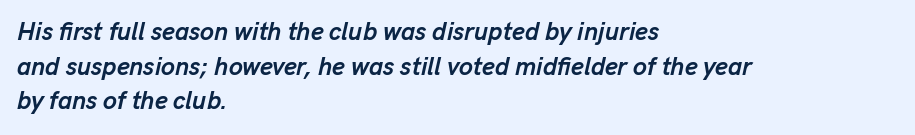
Q: Is the text bold? A: Yes.
Q: Is the text italic (slanted)? A: Yes, it leans right by about 13 degrees.
Q: Is the text underlined? A: No.
Q: How is the paragraph aligned? A: Left-aligned.
Q: Is the spacing between letters normal or unusually wide? A: Normal.
Q: Is the spacing between lines tight, normal or loose? A: Normal.
